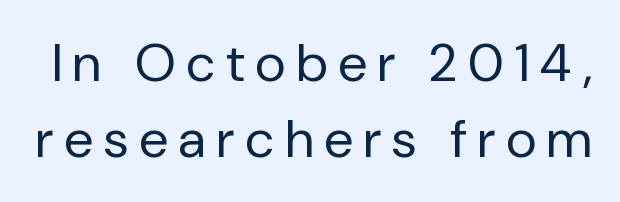
The image shows 53 px regular-weight sans-serif type, upright; set normal line spacing (1.43x), unusually wide letter spacing (+0.21 em), not underlined; low stroke contrast and a medium x-height.
